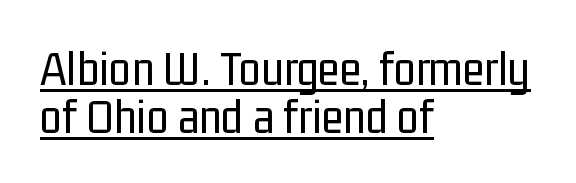
{"serif": "no", "italic": "no", "bold": "no", "weight": "regular", "width": "condensed", "stroke_contrast": "low", "x_height": "medium", "monospaced": "no", "underline": "yes", "align": "left", "line_spacing": "tight", "line_spacing_ratio": 0.96, "letter_spacing": "normal", "letter_spacing_em": 0.0, "glyph_px": 50}
